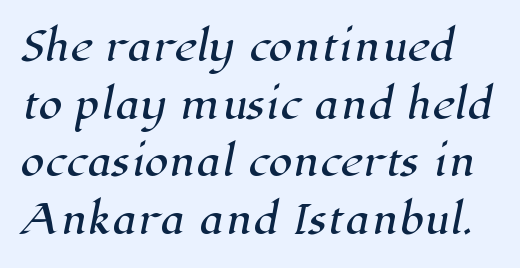
Regarding serifs, this sample has them. Tracking here is standard; glyphs follow each other at the usual distance. A typesetter would call this proportional, since set widths differ per character. Baseline-to-baseline distance is the conventional proportion of letter height.
